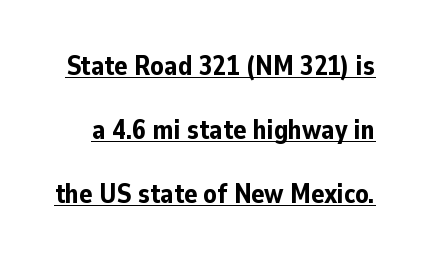
Q: Is the text bold? A: Yes.
Q: Is the text italic (slanted)? A: No, it is upright.
Q: Is the text underlined? A: Yes.
Q: Is the spacing between letters normal or unusually wide? A: Normal.
Q: Is the spacing between lines tight, normal or loose? A: Loose.
